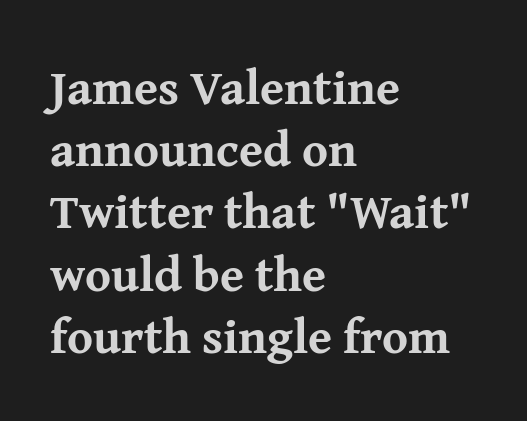
Between one letter and the next there's only the usual sliver of space. The typesetter chose a ragged-right arrangement here. Vertical spacing — default. I'd describe the lettering as bold — thick and assertive. Just letters on the line, the space beneath them empty. A typesetter would call this proportional, since set widths differ per character.
